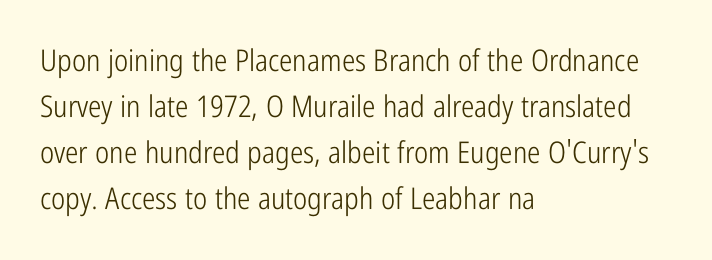
Does the lettering tilt? It doesn't — this is upright. Note the varied advance widths — an 'i' is clearly narrower than an 'm'. Notice how descenders clear the ascenders below comfortably — that's standard leading. The horizontal fit of the characters is conventional and even. Bold? No — there's no thickening of the strokes. Decoration check: the copy has no underline.
